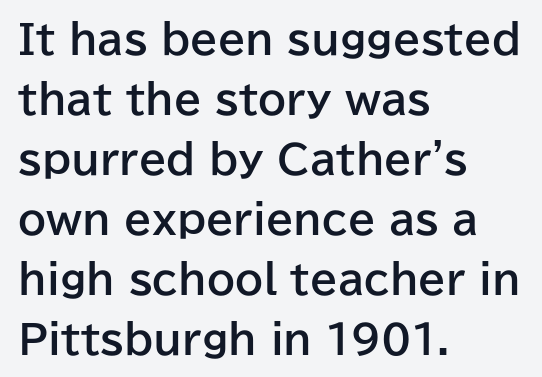
{"serif": "no", "italic": "no", "bold": "yes", "weight": "bold", "width": "normal", "stroke_contrast": "low", "x_height": "medium", "monospaced": "no", "underline": "no", "align": "left", "line_spacing": "normal", "line_spacing_ratio": 1.5, "letter_spacing": "normal", "letter_spacing_em": 0.0, "glyph_px": 40}
